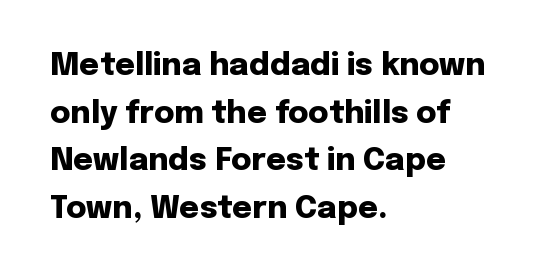
The letters stand straight up with perfectly vertical stems. This block has exactly the height ordinary leading produces. The letterforms sit shoulder to shoulder at normal distance. Letterform terminals end flat and unadorned throughout the passage. Emphasis by weight is at full strength: bold. Do the characters align in a grid? No, the font is proportional.
